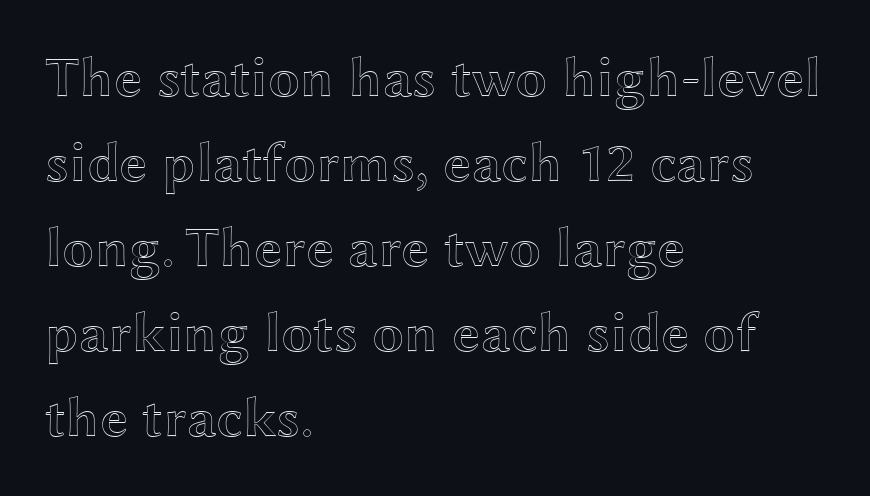
Q: Is the text italic (slanted)? A: No, it is upright.
Q: Is the text underlined? A: No.
Q: How is the paragraph aligned? A: Left-aligned.
Q: Is the spacing between letters normal or unusually wide? A: Normal.
Q: Is the spacing between lines tight, normal or loose? A: Normal.
Q: Width (condensed, normal, or wide)? A: Wide.
Q: x-height? A: Medium.
Q: Monospaced? A: No.
